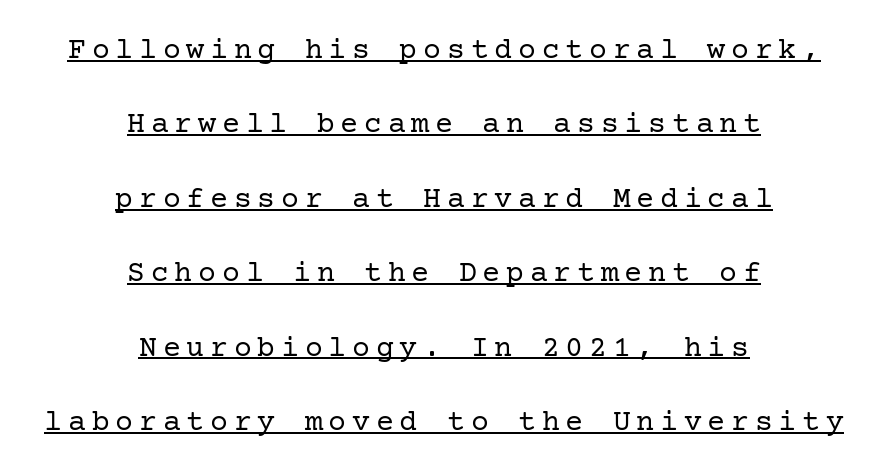
The image shows 30 px regular-weight serif type, upright; set centered, loose line spacing (2.48x), underlined; low stroke contrast and a medium x-height.
